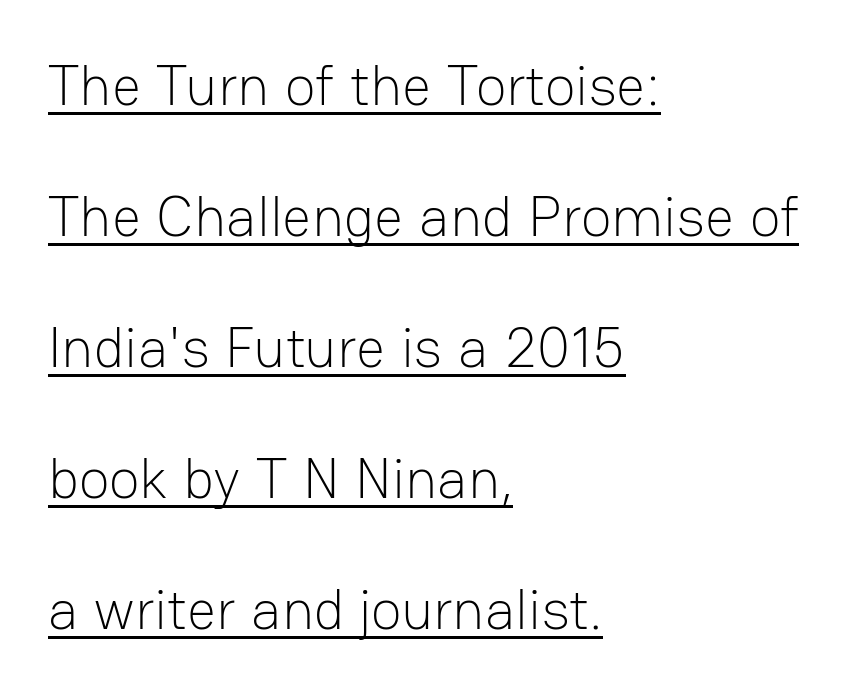
{"serif": "no", "italic": "no", "bold": "no", "weight": "light", "width": "normal", "stroke_contrast": "low", "x_height": "medium", "monospaced": "no", "underline": "yes", "align": "left", "line_spacing": "loose", "line_spacing_ratio": 2.3, "letter_spacing": "normal", "letter_spacing_em": 0.0, "glyph_px": 57}
